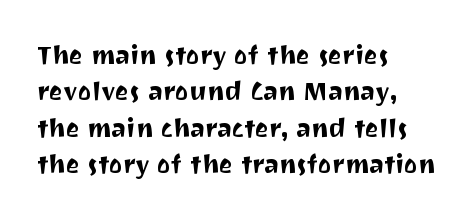
Each line starts at the same left margin while the right side varies. There is no visible air inserted between adjacent glyphs. Baseline-to-baseline distance is the conventional proportion of letter height. No italicization has been applied; the sample stays upright.
